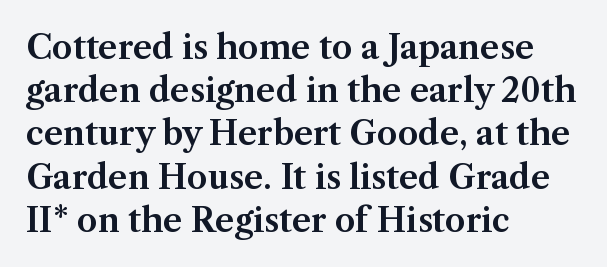
The image shows 33 px serif type, upright; set left-aligned, normal line spacing (1.31x), normal letter spacing, not underlined; medium stroke contrast and a medium x-height.
